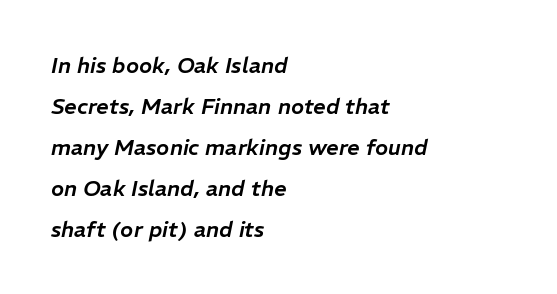
The compositor pushed each line to the left boundary. Designer's note — italics engaged. Caption: standard tracking, unaltered. No word sits above an underline.
